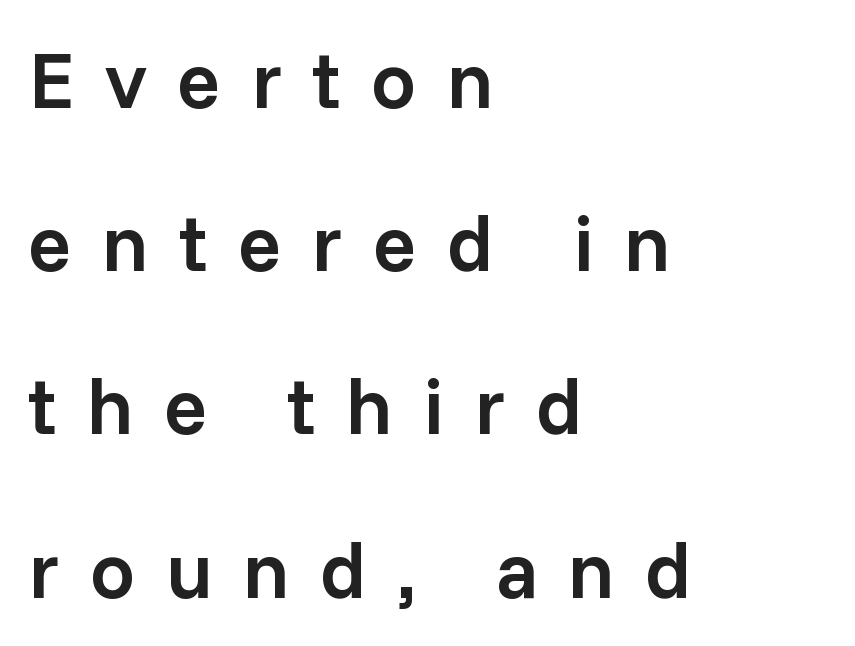
{"serif": "no", "italic": "no", "bold": "semi", "weight": "semibold", "width": "normal", "stroke_contrast": "low", "x_height": "medium", "monospaced": "no", "underline": "no", "align": "left", "line_spacing": "loose", "line_spacing_ratio": 2.04, "letter_spacing": "wide", "letter_spacing_em": 0.38, "glyph_px": 80}
